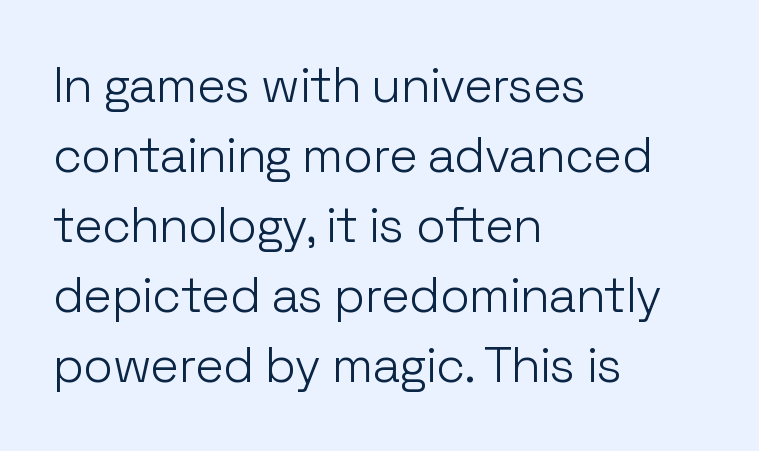
The space between consecutive lines is moderate. Default kerning and tracking; the words read as compact shapes. Is this a fixed-width face? No — the glyphs have proportional, varying widths. The paragraph shown leans on its left margin. The weight tops out at a normal text grade. Words float on clear page, feet unadorned.
